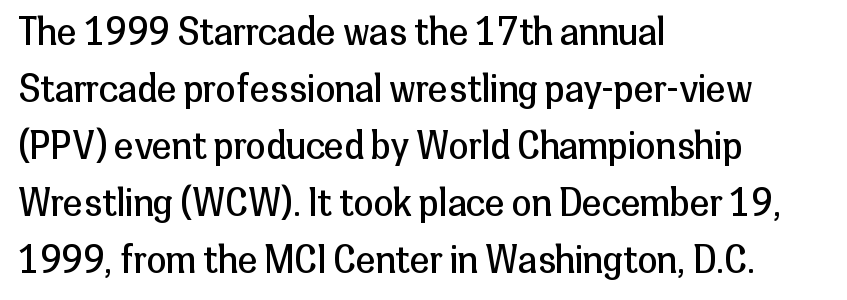
The image shows 36 px regular-weight sans-serif type, upright; set left-aligned, normal line spacing (1.58x), normal letter spacing, not underlined; low stroke contrast and a medium x-height.
